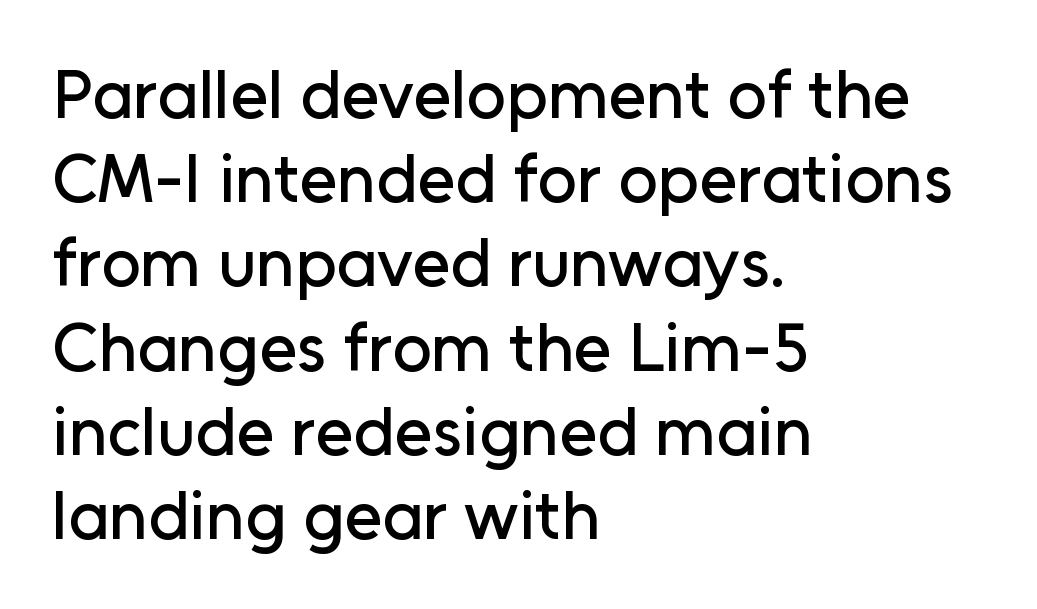
The image shows 69 px sans-serif type, upright; set left-aligned, line spacing 1.22x, normal letter spacing, not underlined; low stroke contrast and a medium x-height.
